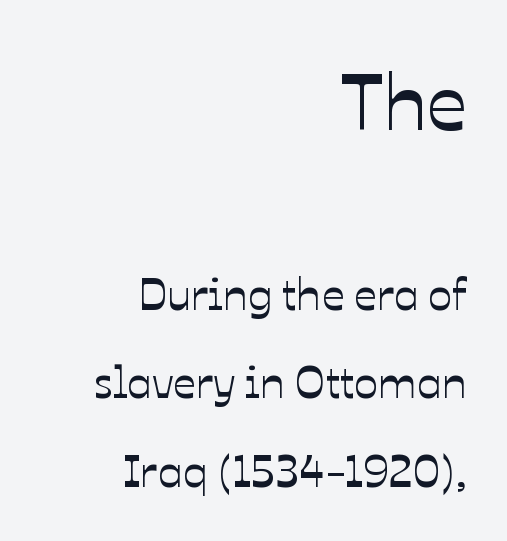
Characters follow at the spacing the type designer built in. The font's upright variant was chosen for this text. Quick note: underline off. These lines are set flush right with a ragged left edge. Two sizes are in play, and the larger belongs to the first block.
